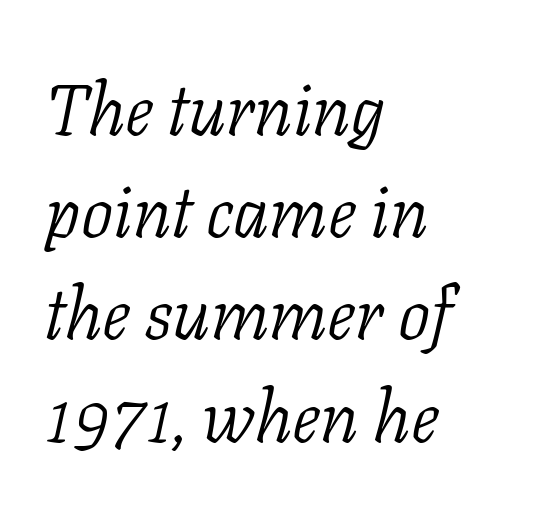
{"serif": "yes", "italic": "yes", "lean": "right", "slant_degrees": 11, "bold": "no", "weight": "light", "width": "normal", "stroke_contrast": "low", "x_height": "medium", "monospaced": "no", "underline": "no", "align": "left", "line_spacing": "normal", "line_spacing_ratio": 1.42, "letter_spacing": "normal", "letter_spacing_em": 0.0, "glyph_px": 72}
